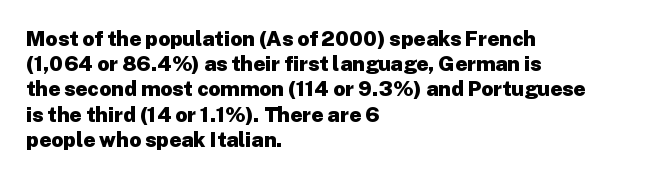
Each line starts at the same left margin while the right side varies. Upright lettering throughout. What stands out about the letter spacing? Nothing — it is the standard amount. Check the space under the baseline: it is left empty. The typesetting leans heavy: a genuine bold.
